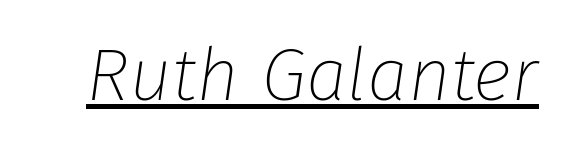
These lines are rendered in a variable-pitch font. Descenders here cross a horizontal rule under the line. A typesetter would call this zero additional tracking. Unbolded letterforms with no extra heft.
